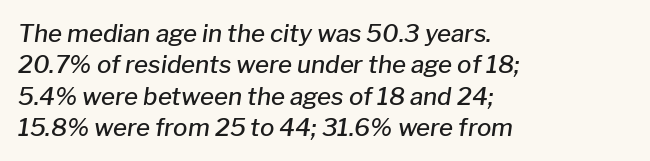
Q: Is the text bold? A: Semi-bold.
Q: Is the text italic (slanted)? A: Yes, it leans right by about 8 degrees.
Q: Is the text underlined? A: No.
Q: How is the paragraph aligned? A: Left-aligned.
Q: Is the spacing between letters normal or unusually wide? A: Normal.
Q: Is the spacing between lines tight, normal or loose? A: Normal.
